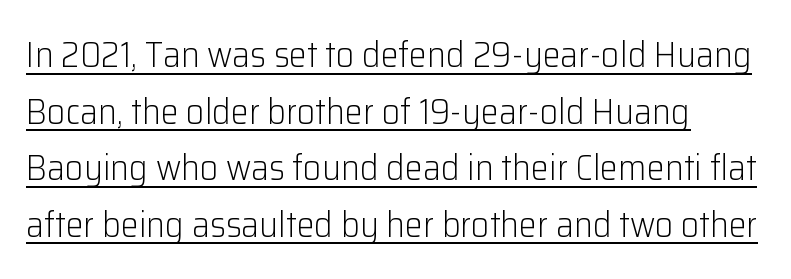
The face used here is proportionally spaced, like ordinary book or web type. Tracking value appears to be zero — textbook default spacing. Weight: regular or lighter. This block has exactly the height ordinary leading produces. Ordinary non-slanted type is in use.
